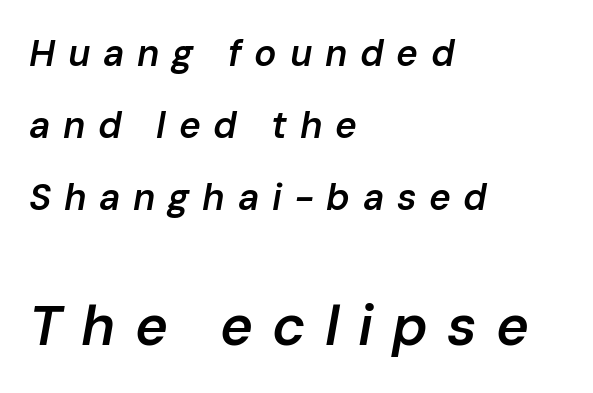
The paragraph shown leans on its left margin. This is oblique type, the kind used for emphasis or titles. Weight: semibold (demi). A bare baseline throughout the passage.
